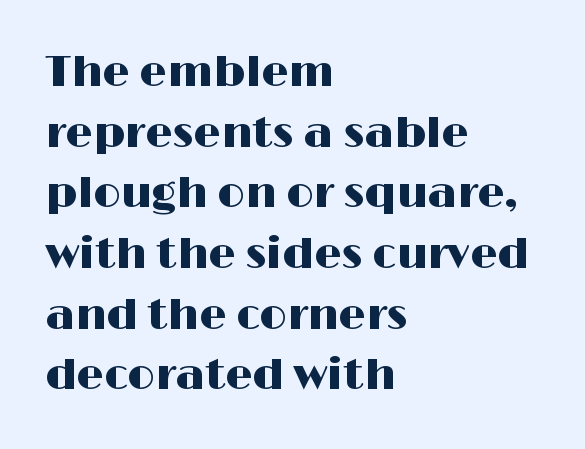
This rendering features lettering with no underline. Nobody touched the tracking dial on this one. Do the characters align in a grid? No, the font is proportional. Typographically, this falls in the sans-serif category.
